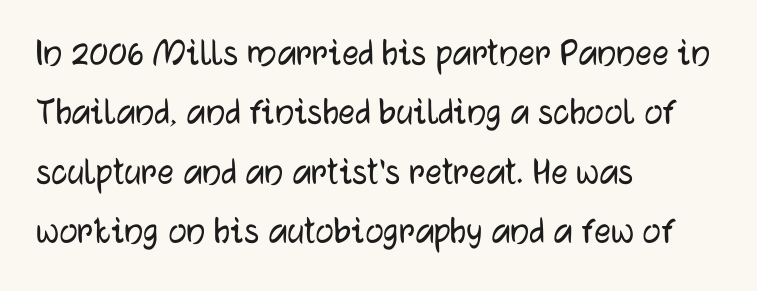
The image shows 41 px sans-serif type, upright; set left-aligned, normal line spacing (1.45x), normal letter spacing, not underlined; low stroke contrast and a medium x-height.
